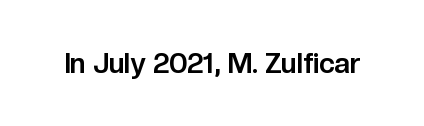
The image shows 28 px bold sans-serif type, upright; set normal letter spacing, not underlined; low stroke contrast and a medium x-height.
